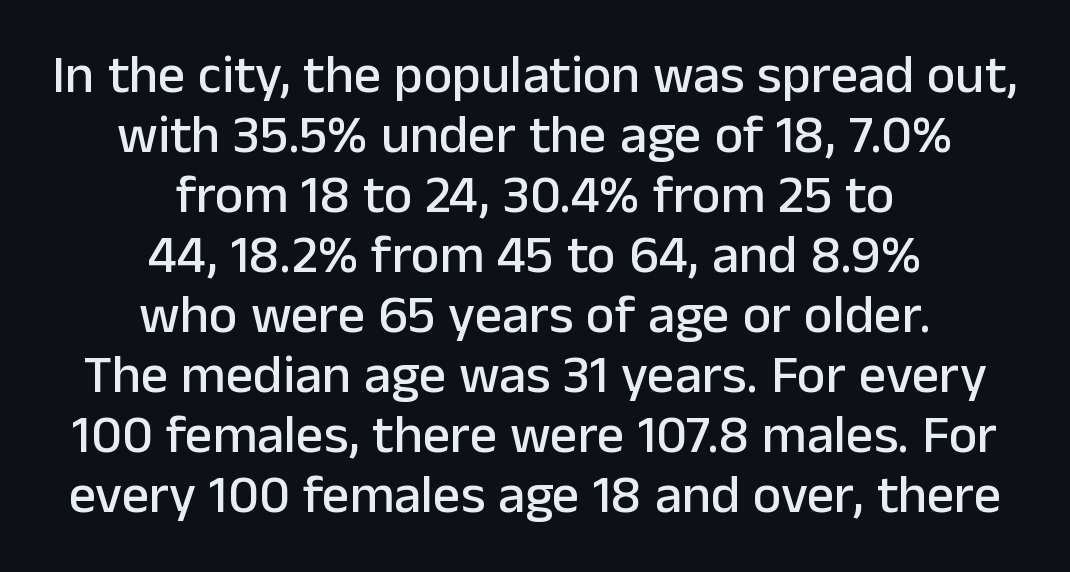
The image shows 54 px sans-serif type, upright; set centered, tight line spacing (1.11x), normal letter spacing, not underlined; low stroke contrast and a medium x-height.
